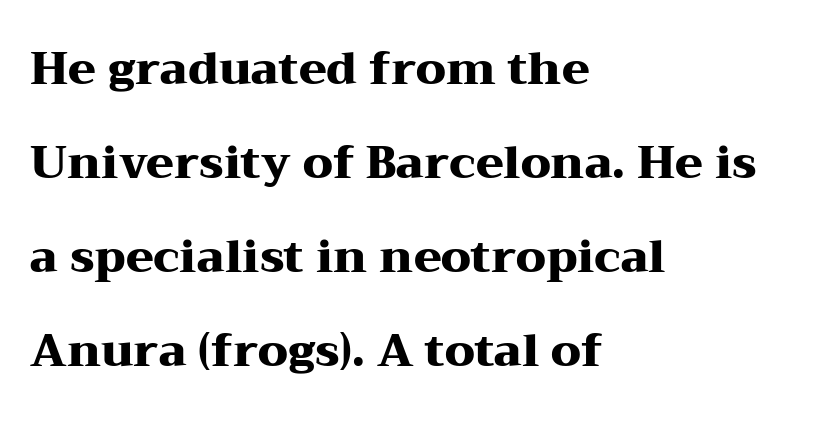
{"serif": "yes", "italic": "no", "bold": "yes", "weight": "heavy", "width": "wide", "stroke_contrast": "medium", "x_height": "medium", "monospaced": "no", "underline": "no", "align": "left", "line_spacing": "loose", "line_spacing_ratio": 2.09, "letter_spacing": "normal", "letter_spacing_em": 0.0, "glyph_px": 45}
